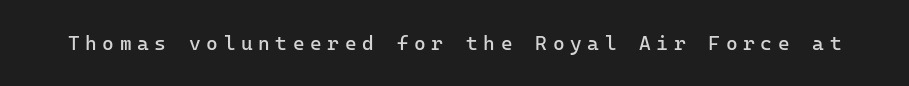
The image shows 20 px text type, upright; set unusually wide letter spacing (+0.28 em), not underlined.
